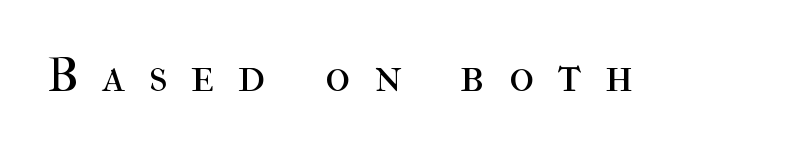
Q: Is the text bold? A: No.
Q: Is the text italic (slanted)? A: No, it is upright.
Q: Is the typeface a serif or a sans-serif typeface? A: Serif.
Q: Is the text underlined? A: No.
Q: Is the spacing between letters normal or unusually wide? A: Unusually wide.
Q: Width (condensed, normal, or wide)? A: Normal.
Q: Stroke contrast? A: High.
Q: x-height? A: Medium.
Q: Monospaced? A: No.
